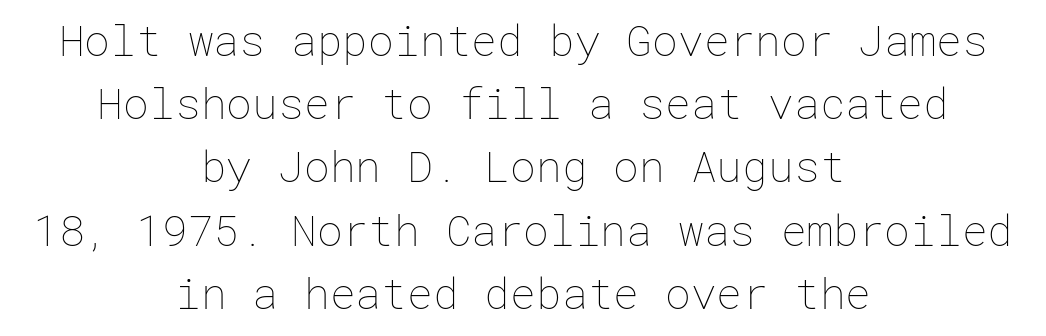
The image shows 43 px thin type, upright; set centered, normal line spacing (1.47x), normal letter spacing, not underlined; low stroke contrast and a medium x-height.
